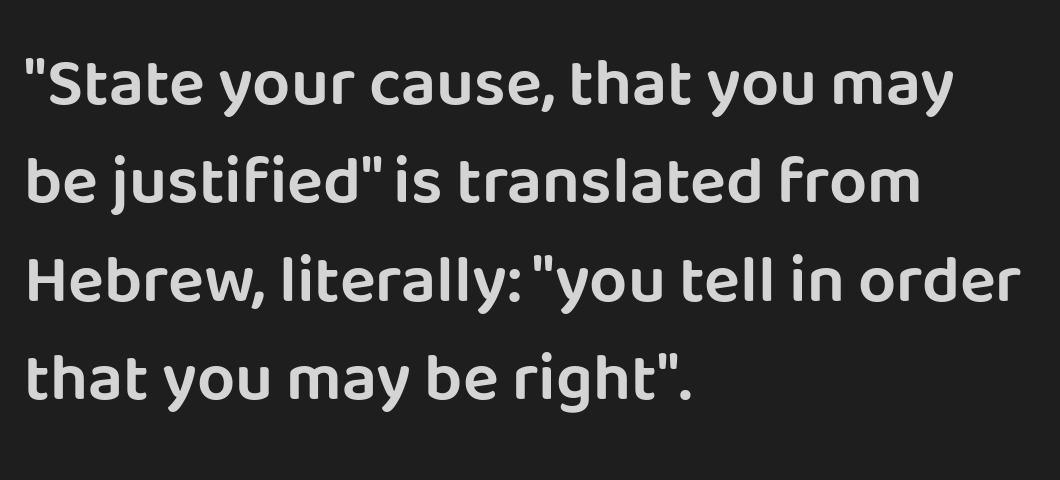
Q: Is the text italic (slanted)? A: No, it is upright.
Q: Is the typeface a serif or a sans-serif typeface? A: Sans-serif.
Q: Is the text underlined? A: No.
Q: How is the paragraph aligned? A: Left-aligned.
Q: Is the spacing between letters normal or unusually wide? A: Normal.
Q: Is the spacing between lines tight, normal or loose? A: Normal.
Q: Width (condensed, normal, or wide)? A: Normal.
Q: Stroke contrast? A: Low.
Q: x-height? A: Large.
Q: Monospaced? A: No.
